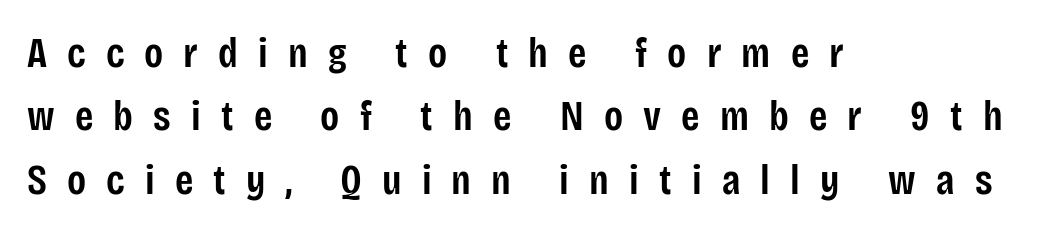
{"serif": "no", "italic": "no", "bold": "semi", "weight": "semibold", "width": "condensed", "stroke_contrast": "low", "x_height": "large", "monospaced": "no", "underline": "no", "align": "left", "line_spacing": "normal", "line_spacing_ratio": 1.51, "letter_spacing": "wide", "letter_spacing_em": 0.48, "glyph_px": 42}
